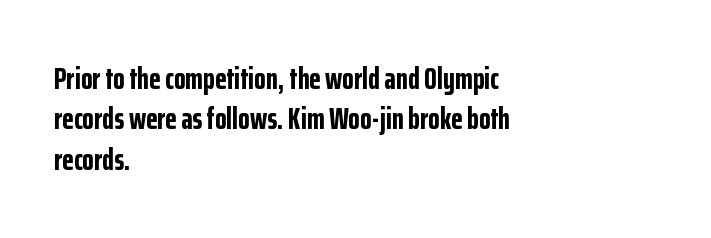
Q: Is the text bold? A: Yes.
Q: Is the text italic (slanted)? A: No, it is upright.
Q: Is the typeface a serif or a sans-serif typeface? A: Sans-serif.
Q: Is the text underlined? A: No.
Q: How is the paragraph aligned? A: Left-aligned.
Q: Is the spacing between letters normal or unusually wide? A: Normal.
Q: Is the spacing between lines tight, normal or loose? A: Normal.
Q: Width (condensed, normal, or wide)? A: Condensed.
Q: Stroke contrast? A: Low.
Q: x-height? A: Medium.
Q: Monospaced? A: No.
